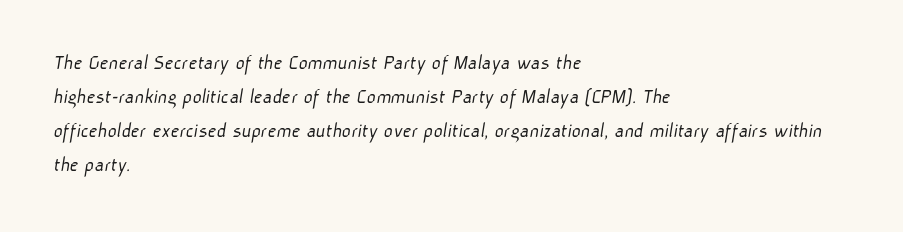
The image shows 22 px text type; set left-aligned, normal line spacing (1.55x), normal letter spacing, not underlined.
